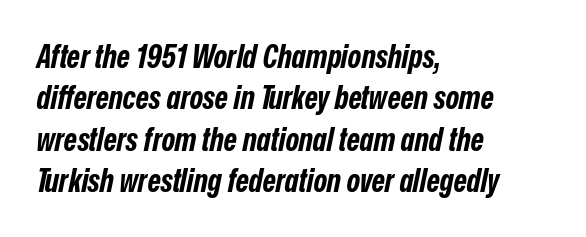
Standard letterfit; no display-style spreading of the glyphs. This block has exactly the height ordinary leading produces. The letters advance in unequal steps, a hallmark of proportional type. Check under the words: just untouched page.
